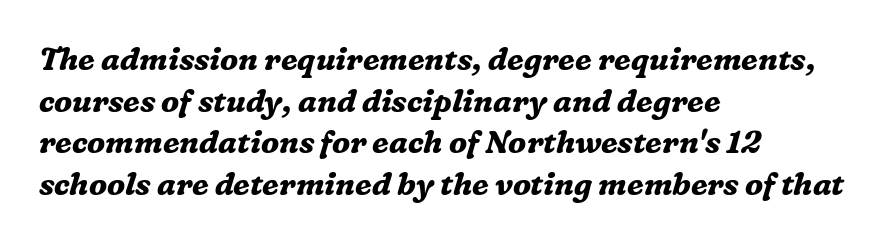
Q: Is the text bold? A: Yes.
Q: Is the text italic (slanted)? A: Yes, it leans right by about 16 degrees.
Q: Is the typeface a serif or a sans-serif typeface? A: Serif.
Q: Is the text underlined? A: No.
Q: How is the paragraph aligned? A: Left-aligned.
Q: Is the spacing between letters normal or unusually wide? A: Normal.
Q: Is the spacing between lines tight, normal or loose? A: Normal.
Q: Width (condensed, normal, or wide)? A: Normal.
Q: Stroke contrast? A: Medium.
Q: x-height? A: Medium.
Q: Monospaced? A: No.
